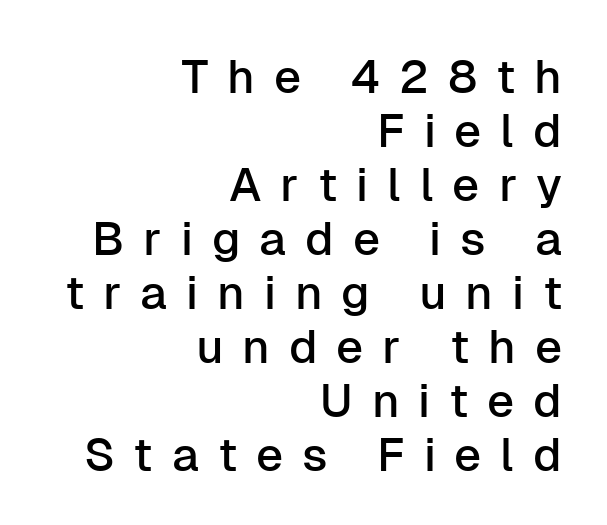
A typesetter would label this face a sans. Does extra space separate the letters? Yes, quite a lot of it. The passage shown is typed in a proportional face where columns would drift. The rag falls on the left side of this text block.
